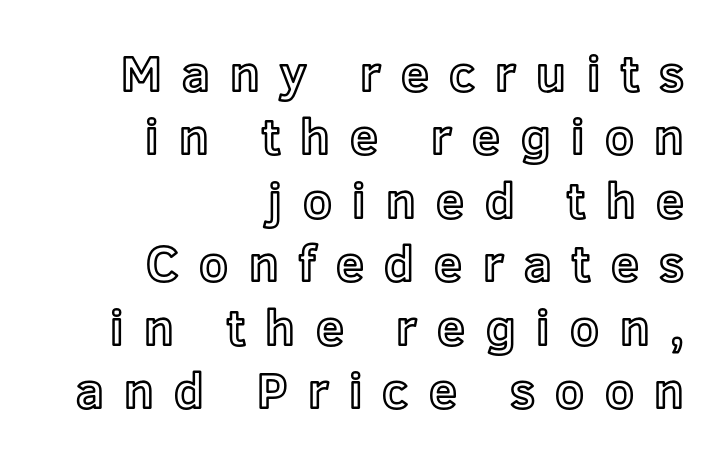
The image shows 50 px text type, upright; set right-aligned, normal line spacing (1.27x), unusually wide letter spacing (+0.41 em), not underlined; a medium x-height.
